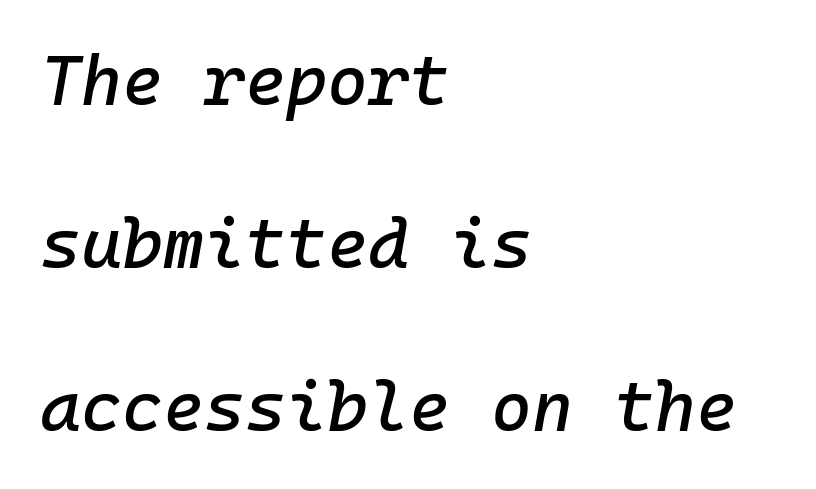
Each word holds together tightly as a unit, with standard inter-letter gaps. Each letter, wide or thin by design, is forced into the same width here. The font's italic variant was chosen for this text. No word sits above an underline. Horizontal bands of white between lines are thick stripes.
